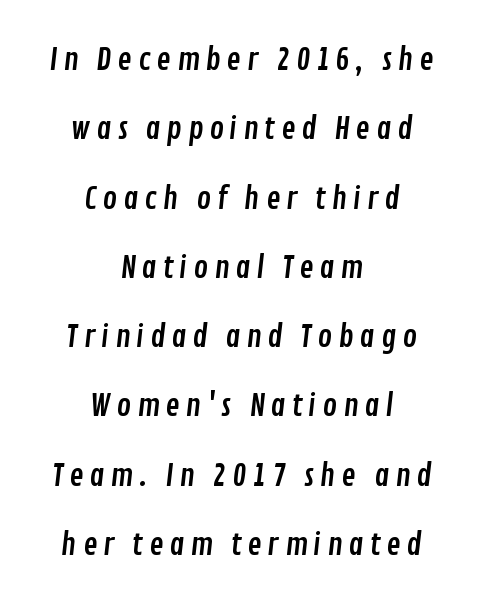
The characters display no serif detailing; their extremities are plain. Notice the wide empty band between every row — that's loose leading. Descenders are the only things crossing below the line. Line starts and ends both wander, symmetrically.
